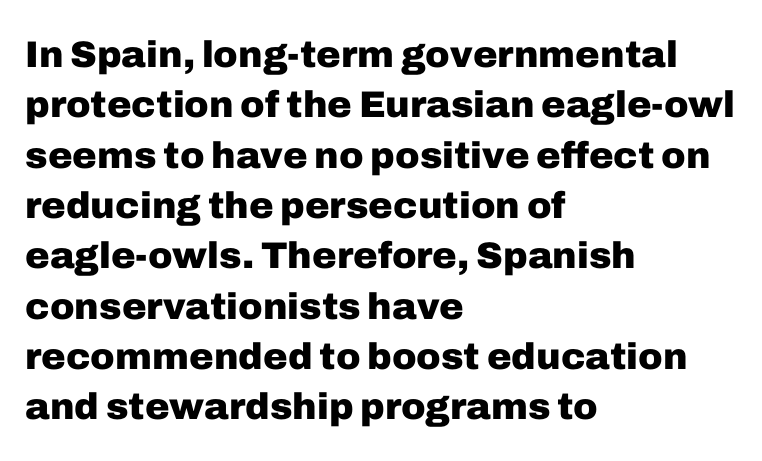
{"serif": "no", "italic": "no", "bold": "yes", "weight": "heavy", "width": "normal", "stroke_contrast": "low", "x_height": "medium", "monospaced": "no", "underline": "no", "align": "left", "line_spacing": "normal", "line_spacing_ratio": 1.36, "letter_spacing": "normal", "letter_spacing_em": 0.0, "glyph_px": 37}
